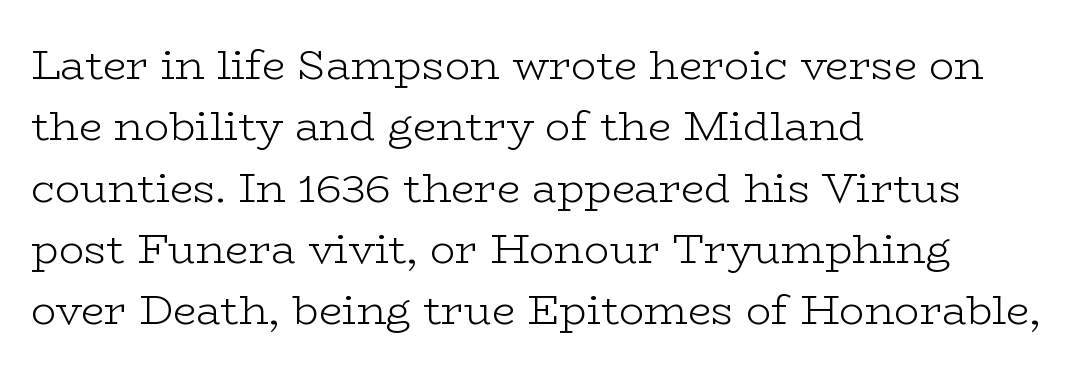
Q: Is the text bold? A: No.
Q: Is the text italic (slanted)? A: No, it is upright.
Q: Is the typeface a serif or a sans-serif typeface? A: Serif.
Q: Is the text underlined? A: No.
Q: How is the paragraph aligned? A: Left-aligned.
Q: Is the spacing between letters normal or unusually wide? A: Normal.
Q: Is the spacing between lines tight, normal or loose? A: Normal.
Q: Width (condensed, normal, or wide)? A: Wide.
Q: Stroke contrast? A: Low.
Q: x-height? A: Medium.
Q: Monospaced? A: No.
